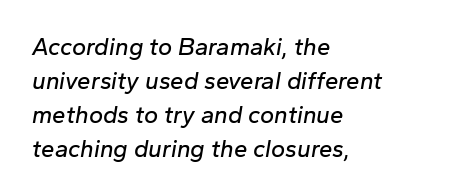
{"italic": "yes", "lean": "right", "slant_degrees": 10, "underline": "no", "align": "left", "line_spacing": "normal", "line_spacing_ratio": 1.41, "letter_spacing": "normal", "letter_spacing_em": 0.0, "glyph_px": 24}
